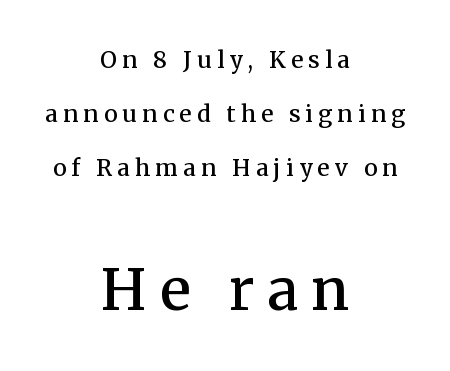
{"serif": "yes", "italic": "no", "bold": "semi", "weight": "semibold", "width": "normal", "stroke_contrast": "medium", "x_height": "medium", "monospaced": "no", "underline": "no", "align": "center", "line_spacing": "loose", "line_spacing_ratio": 2.35, "letter_spacing": "wide", "letter_spacing_em": 0.23, "larger_block": "second", "size_ratio": 2.48, "glyph_px": 57}
